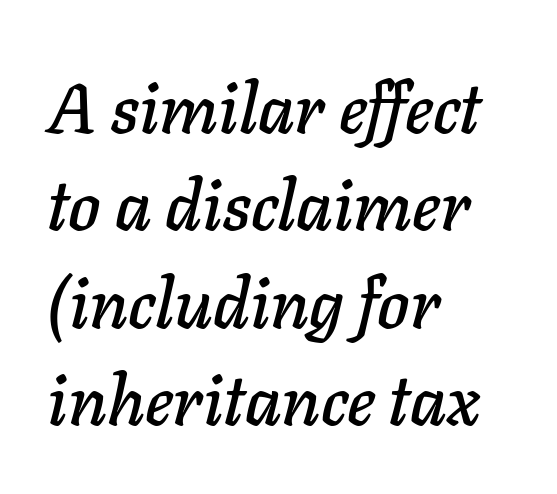
Q: Is the text italic (slanted)? A: Yes, it leans right by about 11 degrees.
Q: Is the text underlined? A: No.
Q: How is the paragraph aligned? A: Left-aligned.
Q: Is the spacing between letters normal or unusually wide? A: Normal.
Q: Is the spacing between lines tight, normal or loose? A: Normal.
Q: Width (condensed, normal, or wide)? A: Normal.
Q: Stroke contrast? A: Low.
Q: x-height? A: Medium.
Q: Monospaced? A: No.
